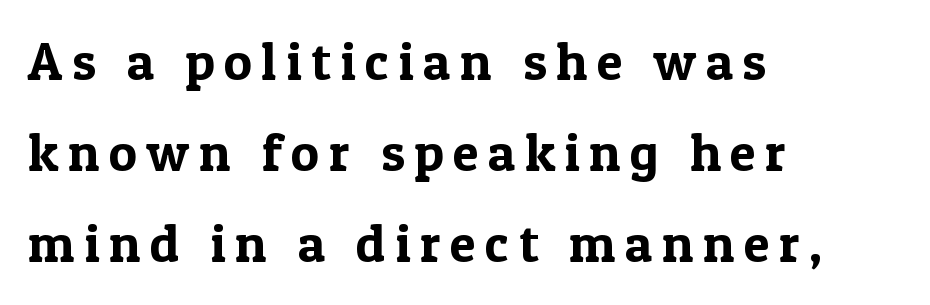
{"serif": "yes", "italic": "no", "width": "normal", "x_height": "medium", "monospaced": "no", "underline": "no", "align": "left", "line_spacing_ratio": 1.72, "glyph_px": 53}
